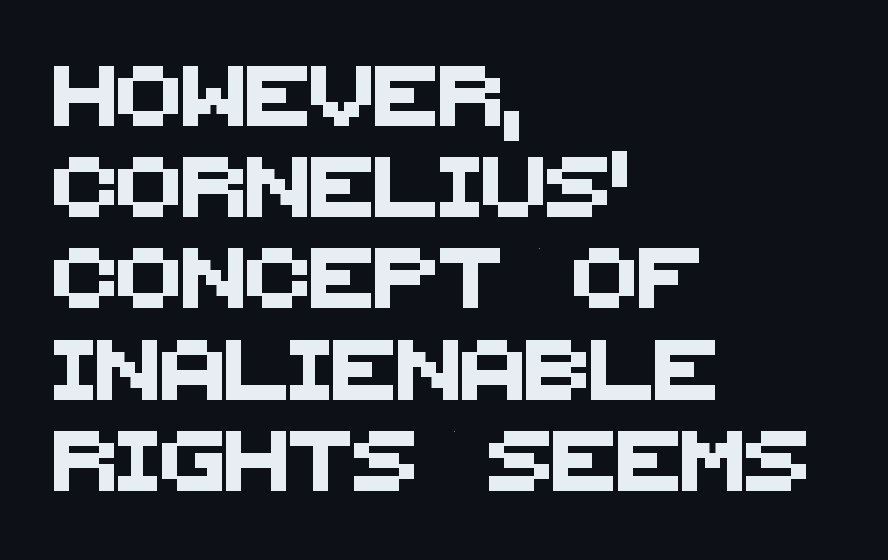
{"serif": "no", "width": "normal", "stroke_contrast": "medium", "x_height": "large", "monospaced": "no", "underline": "no", "align": "left", "line_spacing": "normal", "line_spacing_ratio": 1.52, "letter_spacing": "normal", "letter_spacing_em": 0.0, "glyph_px": 60}
